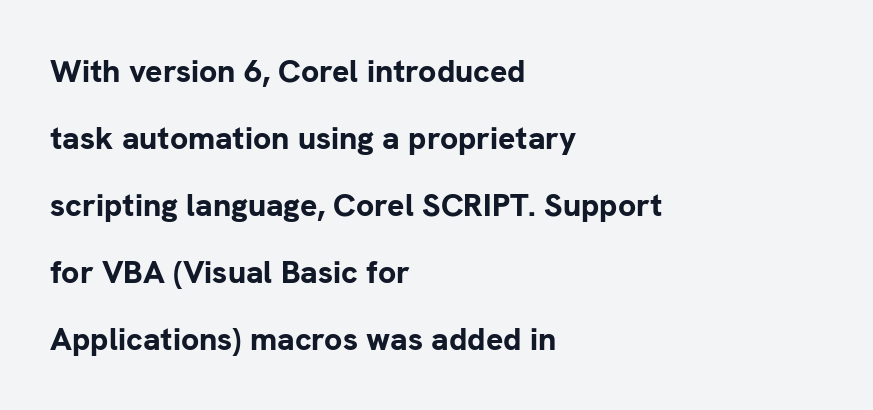
Horizontal bands of white between lines are thick stripes. This sample has the flowing, uneven cadence of proportional lettering. Teacher's note: observe the even left margin — that is flush-left alignment. The typography opts for an upright posture over an oblique one.
